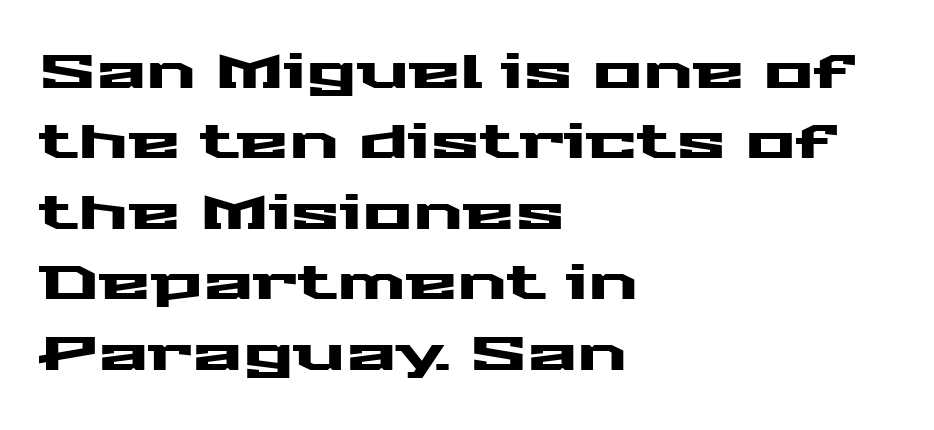
The image shows 47 px wide sans-serif type, upright; set left-aligned, normal line spacing (1.5x), normal letter spacing, not underlined; medium stroke contrast and a medium x-height.
